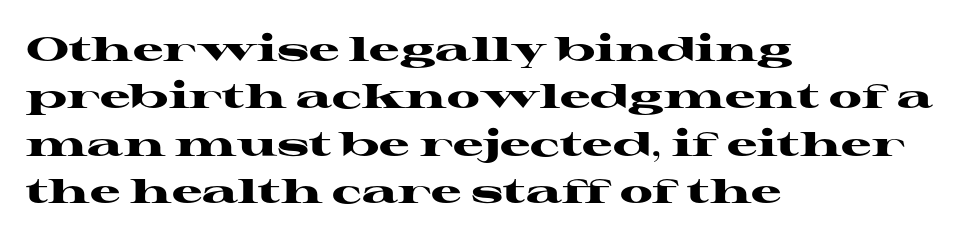
The image shows 34 px heavy, wide serif type, upright; set left-aligned, normal line spacing (1.39x), normal letter spacing, not underlined; high stroke contrast and a medium x-height.
